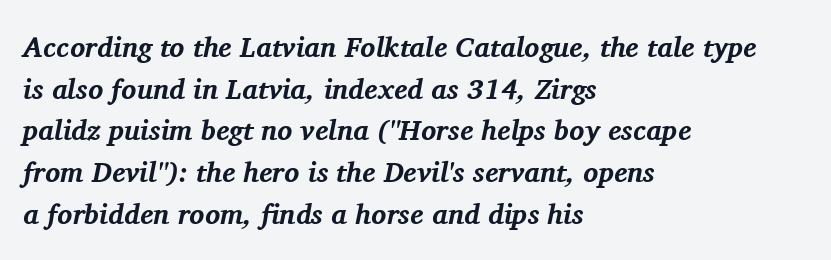
Q: Is the text bold? A: Yes.
Q: Is the text italic (slanted)? A: Yes, it leans right by about 11 degrees.
Q: Is the typeface a serif or a sans-serif typeface? A: Serif.
Q: Is the text underlined? A: No.
Q: How is the paragraph aligned? A: Left-aligned.
Q: Is the spacing between letters normal or unusually wide? A: Normal.
Q: Is the spacing between lines tight, normal or loose? A: Normal.
Q: Width (condensed, normal, or wide)? A: Normal.
Q: Stroke contrast? A: Medium.
Q: x-height? A: Medium.
Q: Monospaced? A: No.
